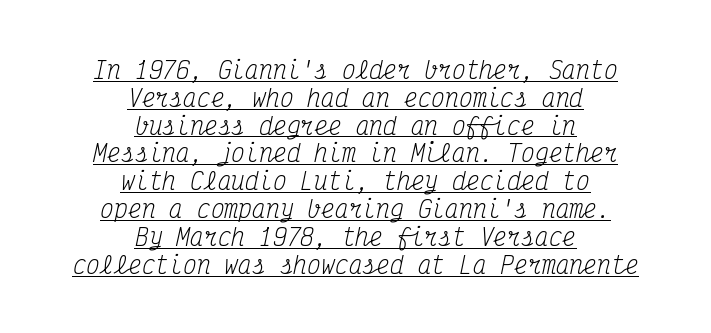
The text carries the slant typical of an italic or oblique font. Like a heading marked for emphasis, these lines bear an underscore. The font is comparable to plain body text, perhaps lighter. Glyph-to-glyph distance matches everyday printed text. These lines stack symmetrically, like a column narrowing and widening about its center.
